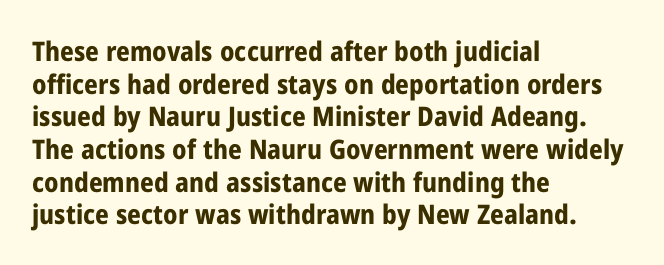
The glyphs are unaccompanied by any horizontal stroke below them. The passage shown is emphatically bold. The lettering holds an erect, upright posture throughout. Here the glyphs are tracked normally, forming tight word shapes.
